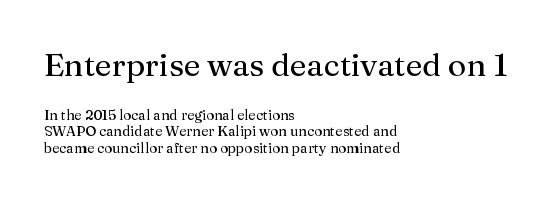
Short note: letters normally spaced. Summary of vertical rhythm: compact, with narrow interline spacing. The rendering anchors every line to the left-hand side. The face used here is proportionally spaced, like ordinary book or web type.
